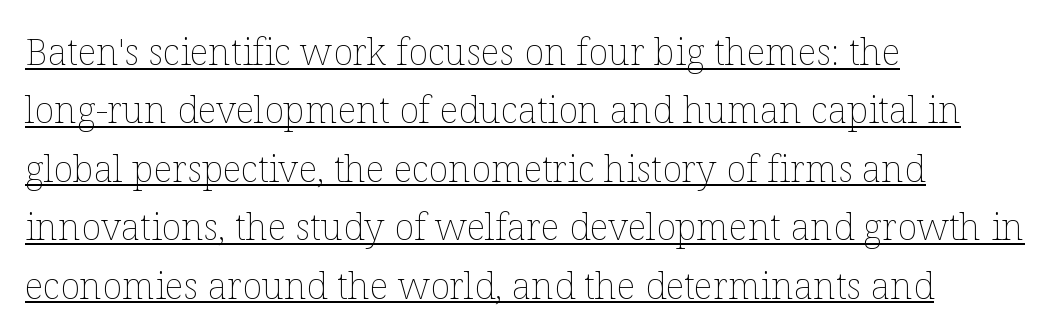
Looks like regular typesetting: each glyph gets only the width it needs. Weight: not bold — regular or lighter. The glyphs are accompanied by a horizontal stroke just below them. Layout note: lines flush left. Standard letterfit; no display-style spreading of the glyphs. Posture: straight, roman, zero tilt.
